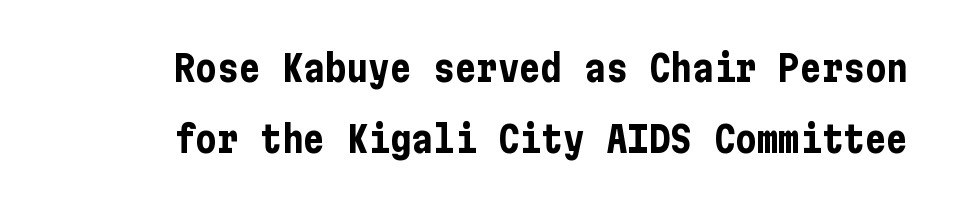
The image shows 36 px bold, condensed sans-serif type, upright; set loose line spacing (1.97x), normal letter spacing, not underlined; low stroke contrast and a medium x-height.
